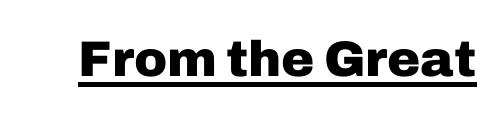
{"serif": "no", "italic": "no", "bold": "yes", "weight": "heavy", "width": "normal", "stroke_contrast": "low", "x_height": "medium", "monospaced": "no", "underline": "yes", "letter_spacing": "normal", "letter_spacing_em": 0.0, "glyph_px": 50}
